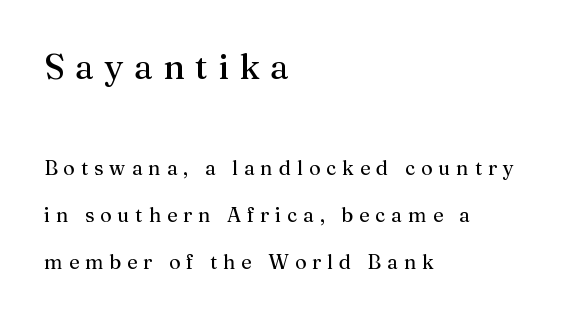
{"serif": "yes", "italic": "no", "bold": "no", "weight": "regular", "width": "normal", "stroke_contrast": "medium", "x_height": "medium", "monospaced": "no", "underline": "no", "align": "left", "line_spacing": "loose", "line_spacing_ratio": 2.36, "letter_spacing": "wide", "letter_spacing_em": 0.3, "larger_block": "first", "size_ratio": 1.75, "glyph_px": 35}
